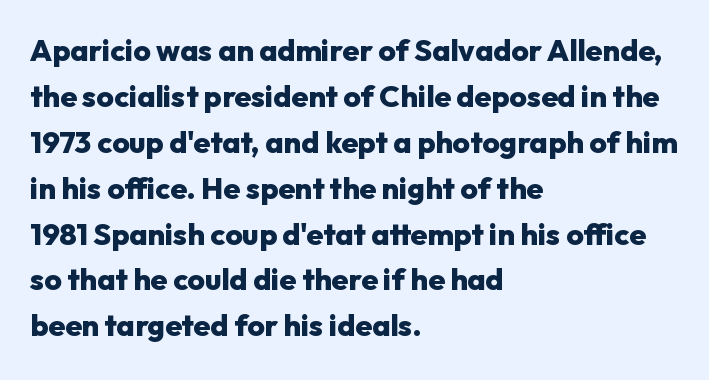
You'd pick this weight for a headline — it's a proper bold. The tracking reads as untouched default to a designer's eye. Each letter's strokes conclude bluntly, with no projecting serifs. Letters rest on an invisible, unmarked baseline. Rendered with straight, roman letterforms. Compared with typical paragraphs, the rows here are spaced about the same.
